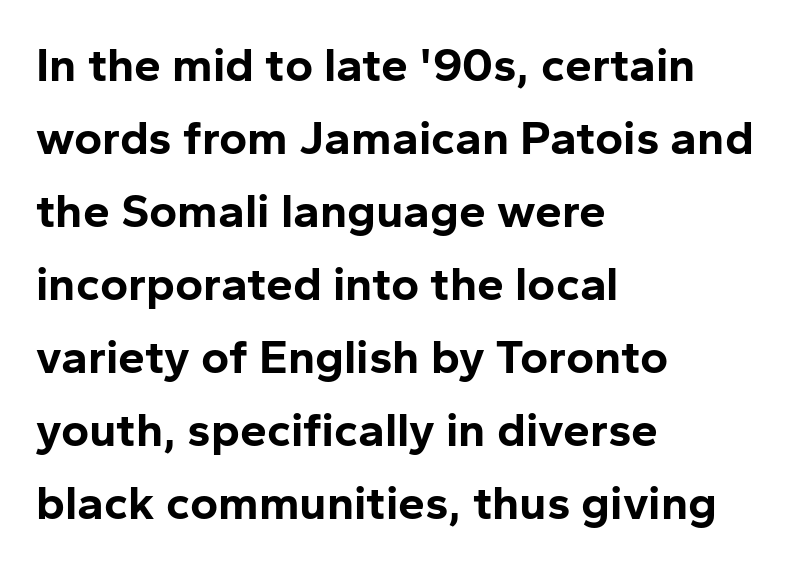
Think of a printed novel: that variable character pitch is what you see here. Rule under the text: the space is simply empty. The type is set solid horizontally, with unmodified tracking. Notice how thick the strokes are: this is what a full bold looks like.
